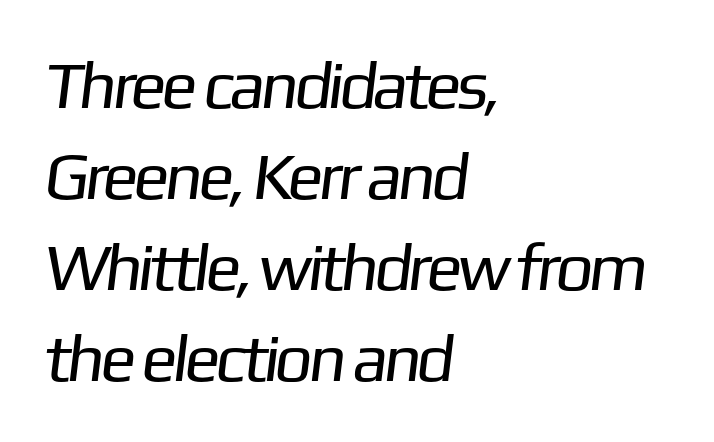
A typesetter would call this zero additional tracking. Varying glyph widths throughout — classic text-font behaviour. The paragraph shown leans on its left margin. Stroke terminals: plain, sans-serif. The leading is moderate, giving the passage an even texture.
